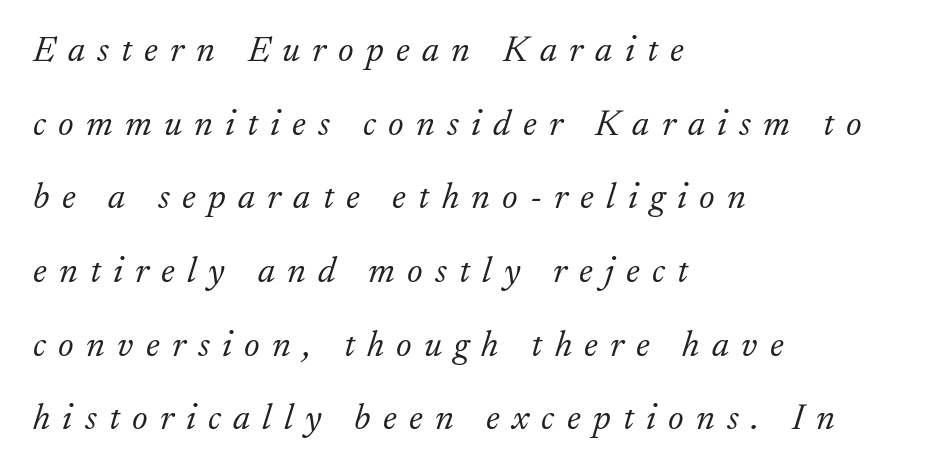
{"serif": "yes", "italic": "yes", "lean": "right", "slant_degrees": 17, "bold": "no", "weight": "light", "width": "normal", "stroke_contrast": "low", "x_height": "small", "monospaced": "no", "underline": "no", "align": "left", "line_spacing": "loose", "line_spacing_ratio": 1.99, "letter_spacing": "wide", "letter_spacing_em": 0.33, "glyph_px": 37}
